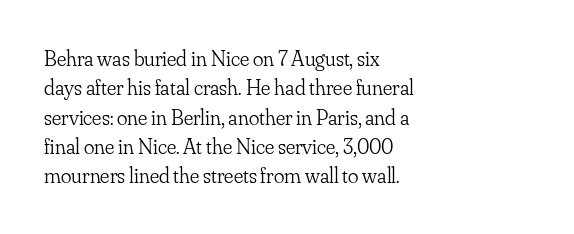
Caption: face not bold, strokes unweighted. Whoever set this chose a conventional vertical rhythm. This sample uses plain, unmodified letter spacing. The lettering stays uniformly vertical, giving the passage a roman look. Rule under the text: the space is simply empty.
